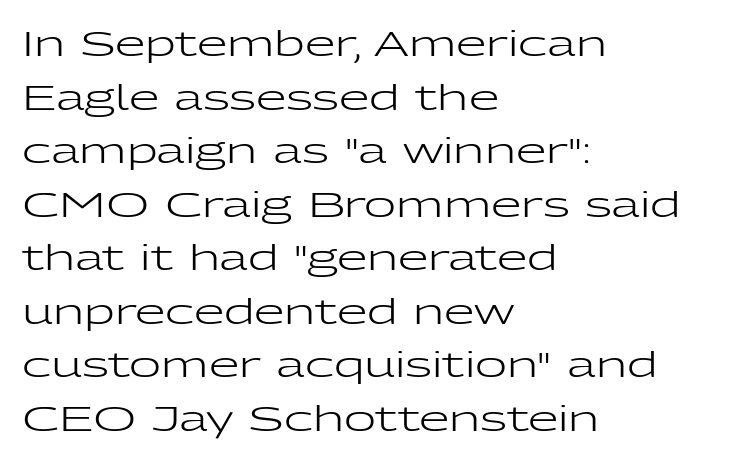
Q: Is the text bold? A: No.
Q: Is the text italic (slanted)? A: No, it is upright.
Q: Is the typeface a serif or a sans-serif typeface? A: Sans-serif.
Q: Is the text underlined? A: No.
Q: How is the paragraph aligned? A: Left-aligned.
Q: Is the spacing between letters normal or unusually wide? A: Normal.
Q: Is the spacing between lines tight, normal or loose? A: Normal.
Q: Width (condensed, normal, or wide)? A: Wide.
Q: Stroke contrast? A: Low.
Q: x-height? A: Medium.
Q: Monospaced? A: No.
